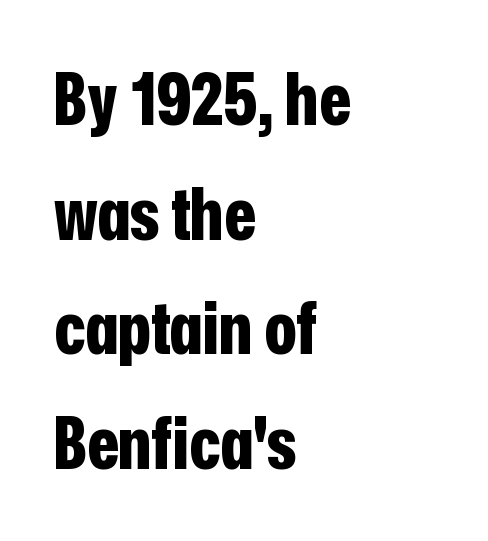
Horizontal bands of white between lines are of average thickness. Notice how the stems are strictly vertical — no italics here. A bare baseline throughout the passage. Typographically, this falls in the sans-serif category. Each letter keeps its own natural width here, so spacing adapts to shape.
